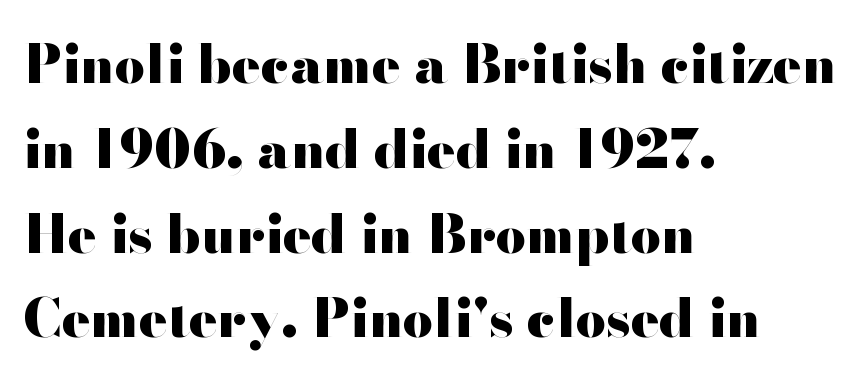
The letters stand straight up with perfectly vertical stems. On the weight axis this lands at bold, roughly 700. A student would call this left alignment; a typographer would say flush left, rag right. Decoration check: the copy has no underline.
